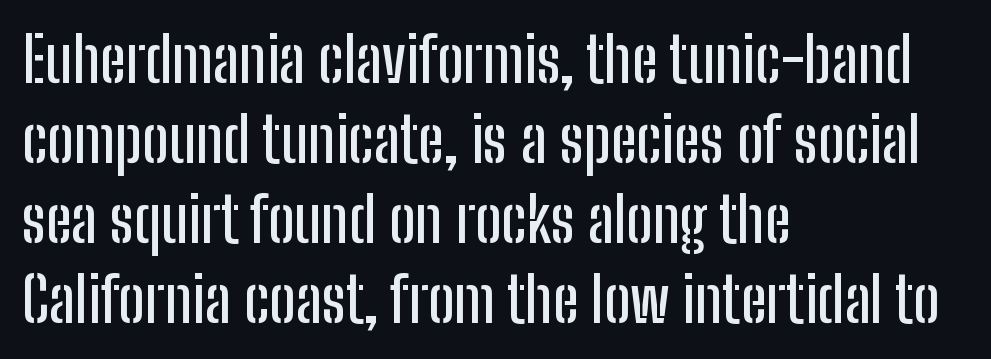
{"serif": "no", "italic": "no", "width": "condensed", "stroke_contrast": "low", "x_height": "medium", "monospaced": "no", "underline": "no", "align": "left", "line_spacing": "normal", "line_spacing_ratio": 1.29, "letter_spacing": "normal", "letter_spacing_em": 0.0, "glyph_px": 62}
